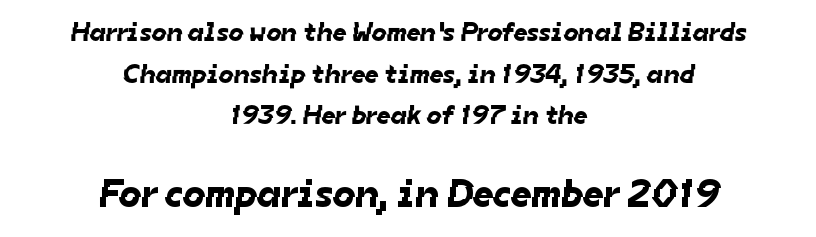
Q: Is the typeface a serif or a sans-serif typeface? A: Sans-serif.
Q: Is the text underlined? A: No.
Q: How is the paragraph aligned? A: Centered.
Q: Is the spacing between letters normal or unusually wide? A: Normal.
Q: Is the spacing between lines tight, normal or loose? A: Normal.
Q: Which block of text is set in a larger size, the first (top) or the second (bottom)? A: The second (bottom) one.
Q: Width (condensed, normal, or wide)? A: Normal.
Q: Stroke contrast? A: Low.
Q: x-height? A: Medium.
Q: Monospaced? A: No.
